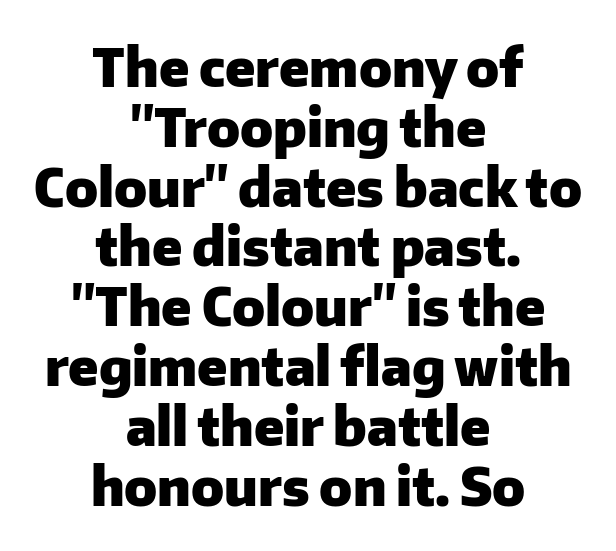
The image shows 52 px heavy sans-serif type, upright; set centered, tight line spacing (1.15x), normal letter spacing, not underlined; low stroke contrast and a medium x-height.
